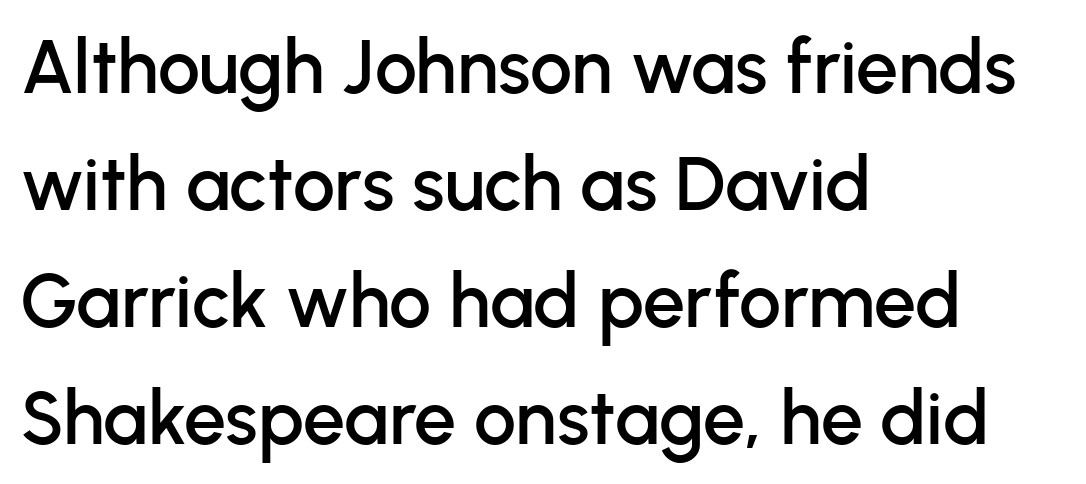
Unlike a traditional serif, this face leaves its strokes unadorned. A bare baseline throughout the passage. Character widths vary here, with narrow letters taking less room than wide ones. Every row of glyphs begins at an identical x-position on the left. Quick note: interline space is typical.
